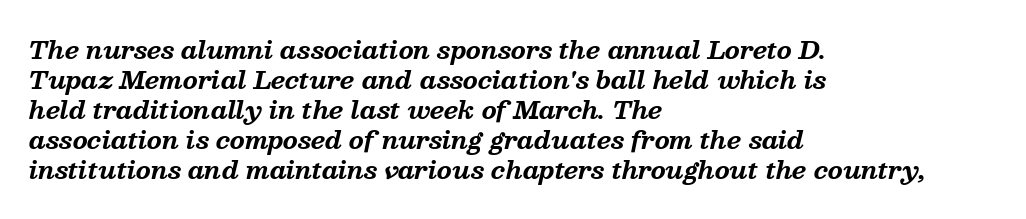
Look at the tracking — it's just the regular setting, nothing added. The whole block is typeset with a tilt. A student would call this left alignment; a typographer would say flush left, rag right. Pretty heavy lettering here — definitely bold. Interline gaps are of average width in this sample. The glyphs are unaccompanied by any horizontal stroke below them.
